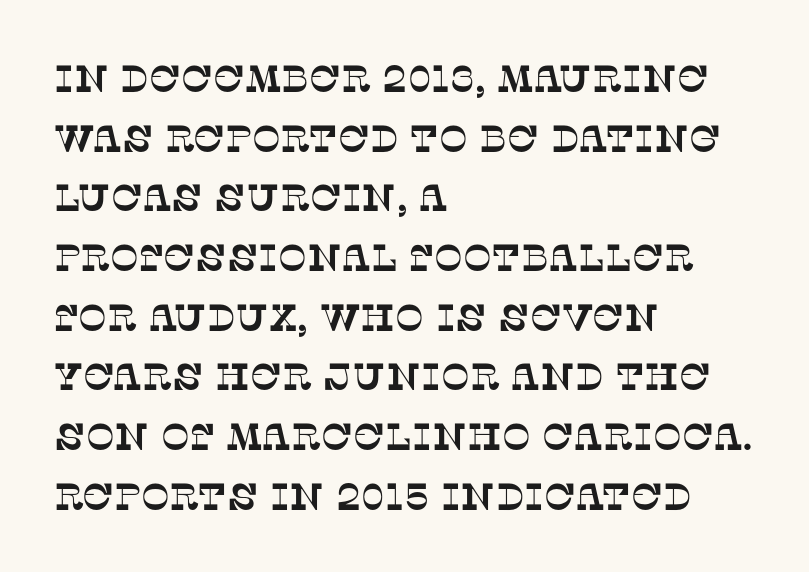
Q: Is the typeface a serif or a sans-serif typeface? A: Serif.
Q: Is the text underlined? A: No.
Q: How is the paragraph aligned? A: Left-aligned.
Q: Is the spacing between letters normal or unusually wide? A: Normal.
Q: Is the spacing between lines tight, normal or loose? A: Normal.
Q: Width (condensed, normal, or wide)? A: Normal.
Q: Stroke contrast? A: Low.
Q: x-height? A: Large.
Q: Monospaced? A: No.
